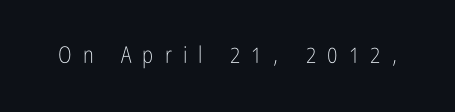
The strip under each line holds only bare page. Display-style spreading of the glyphs; the letterfit is very open. Ascenders rise straight up at ninety degrees. Bold? No — there's no thickening of the strokes.
